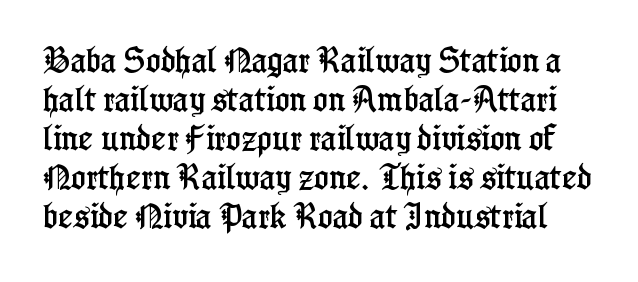
{"serif": "yes", "italic": "no", "width": "condensed", "stroke_contrast": "low", "x_height": "medium", "monospaced": "no", "underline": "no", "line_spacing": "normal", "line_spacing_ratio": 1.39, "letter_spacing": "normal", "letter_spacing_em": 0.0, "glyph_px": 28}
